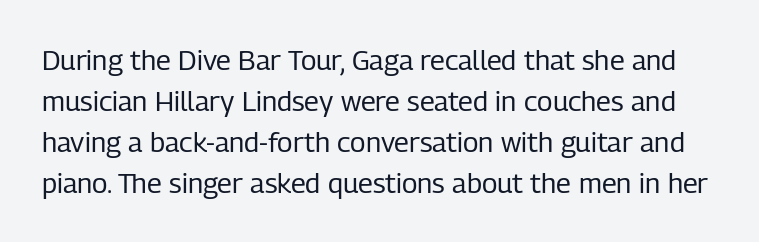
{"serif": "no", "italic": "no", "bold": "no", "weight": "regular", "width": "condensed", "stroke_contrast": "low", "x_height": "medium", "monospaced": "no", "underline": "no", "line_spacing": "normal", "line_spacing_ratio": 1.46, "letter_spacing": "normal", "letter_spacing_em": 0.0, "glyph_px": 28}
